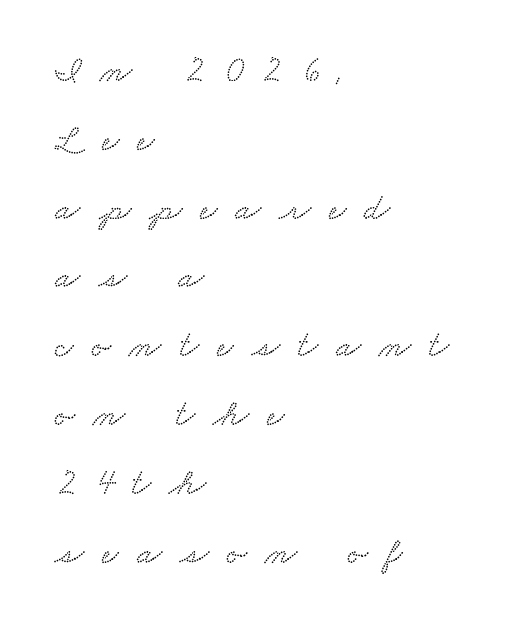
The image shows 37 px wide serif type; set left-aligned, line spacing 1.86x, unusually wide letter spacing (+0.49 em), not underlined; low stroke contrast and a small x-height.
